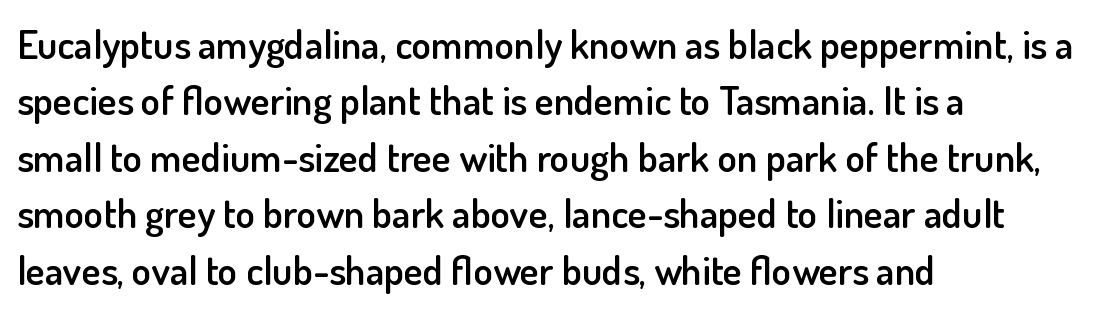
The image shows 40 px semibold sans-serif type, upright; set left-aligned, normal line spacing (1.41x), normal letter spacing, not underlined; low stroke contrast and a small x-height.
